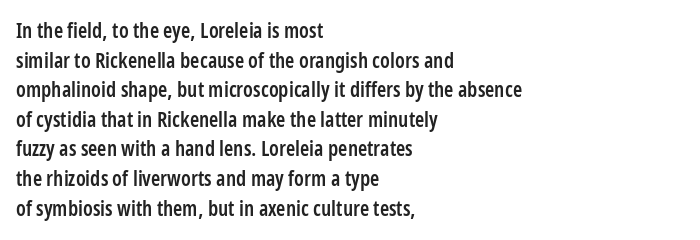
If you measured baseline to baseline, you'd find a middling distance. No italicization has been applied; the sample stays upright. If you drew a ruler down the left edge, every line would touch it. Has an underline been added? It has not. Semibold letterforms, between regular and bold. Here the glyphs are tracked normally, forming tight word shapes.
